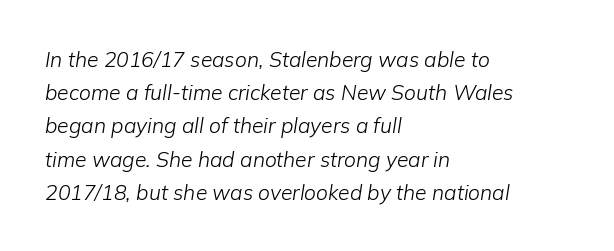
Quick note: italic. Line beginnings align vertically; line endings do not. Caption: standard tracking, unaltered. Vertical stems look standard width or narrower in stroke.
